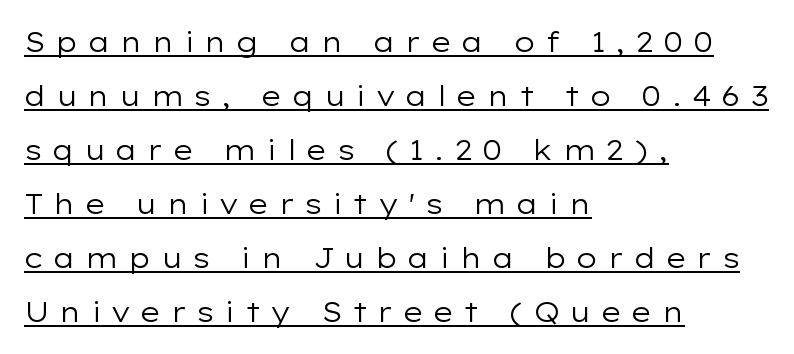
The face used here is rendered with a markedly widened letterfit. Examine the stroke ends and you'll find no serifs. Reading down the column, the eye jumps a long way to each next line. The font sits on the lighter half of the weight spectrum, regular included.
